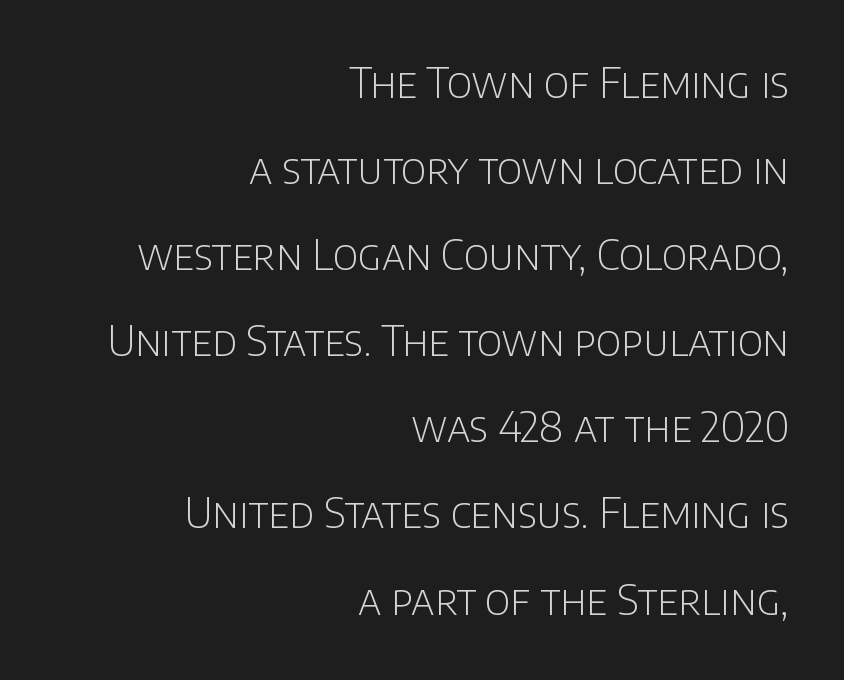
Q: Is the text bold? A: No.
Q: Is the text italic (slanted)? A: No, it is upright.
Q: Is the typeface a serif or a sans-serif typeface? A: Sans-serif.
Q: Is the text underlined? A: No.
Q: How is the paragraph aligned? A: Right-aligned.
Q: Is the spacing between letters normal or unusually wide? A: Normal.
Q: Is the spacing between lines tight, normal or loose? A: Loose.
Q: Width (condensed, normal, or wide)? A: Normal.
Q: Stroke contrast? A: Low.
Q: x-height? A: Large.
Q: Monospaced? A: No.
